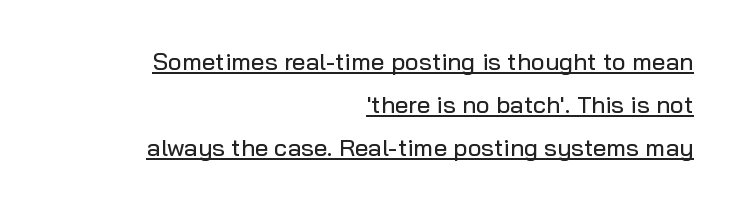
The image shows 24 px text type, upright; set right-aligned, line spacing 1.79x, normal letter spacing, underlined.
